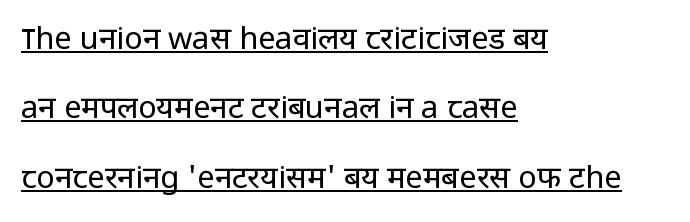
{"serif": "no", "italic": "no", "bold": "no", "weight": "regular", "width": "normal", "stroke_contrast": "low", "x_height": "medium", "monospaced": "no", "underline": "yes", "align": "left", "line_spacing": "loose", "line_spacing_ratio": 2.24, "letter_spacing": "normal", "letter_spacing_em": 0.0, "glyph_px": 31}
